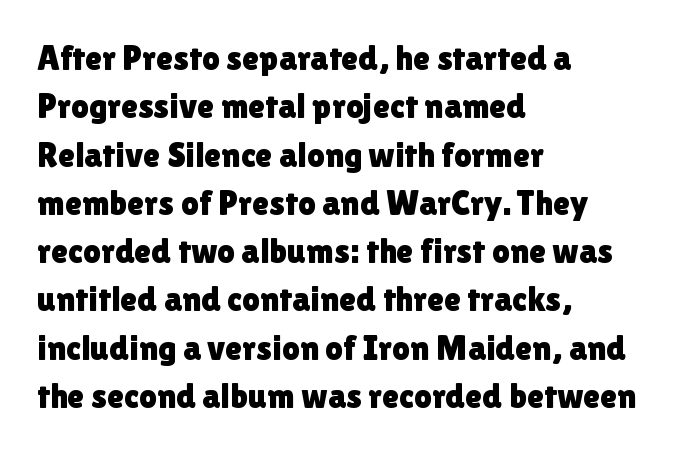
The image shows 35 px sans-serif type, upright; set left-aligned, normal line spacing (1.38x), normal letter spacing, not underlined; low stroke contrast and a medium x-height.
